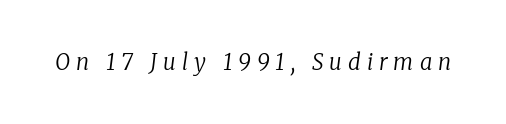
{"italic": "yes", "lean": "right", "slant_degrees": 8, "bold": "no", "underline": "no", "letter_spacing": "wide", "letter_spacing_em": 0.27, "glyph_px": 22}
